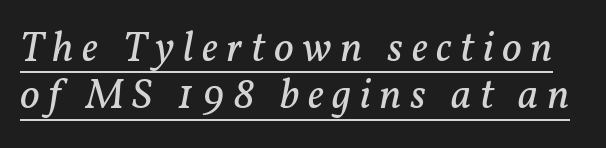
The image shows 43 px regular-weight serif type, italic (leaning right); set tight line spacing (1.1x), unusually wide letter spacing (+0.2 em), underlined; low stroke contrast and a medium x-height.
